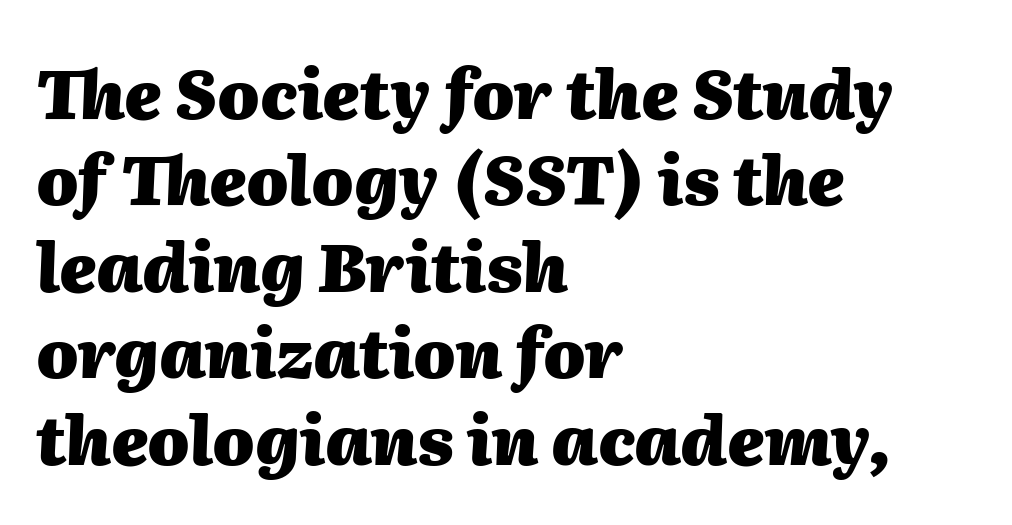
Q: Is the text bold? A: Yes.
Q: Is the text italic (slanted)? A: Yes, it leans right by about 2 degrees.
Q: Is the text underlined? A: No.
Q: How is the paragraph aligned? A: Left-aligned.
Q: Is the spacing between letters normal or unusually wide? A: Normal.
Q: Is the spacing between lines tight, normal or loose? A: Normal.
Q: Width (condensed, normal, or wide)? A: Normal.
Q: Stroke contrast? A: Medium.
Q: x-height? A: Medium.
Q: Monospaced? A: No.
